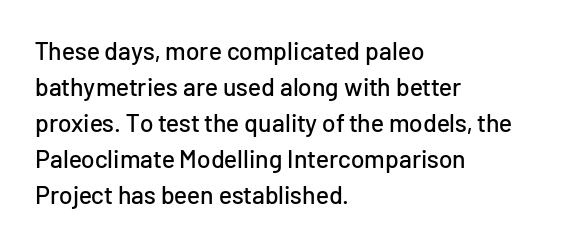
{"italic": "no", "underline": "no", "align": "left", "line_spacing": "normal", "line_spacing_ratio": 1.44, "letter_spacing": "normal", "letter_spacing_em": 0.0, "glyph_px": 25}
